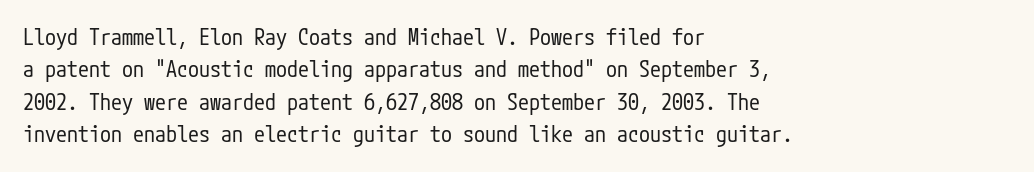
Does extra space separate the letters? No, they use regular spacing. Compared with a typical body face, this is equally light or lighter still. Casual observation: everything's shoved over to the left. This sample keeps an unexceptional amount of space between lines.
